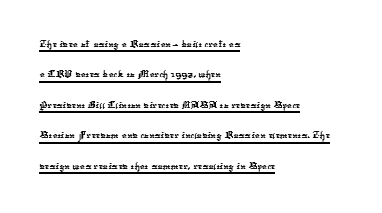
This rendering leaves character spacing at its baseline value. Line starts are locked; line ends wander. Quick note: underline on.
